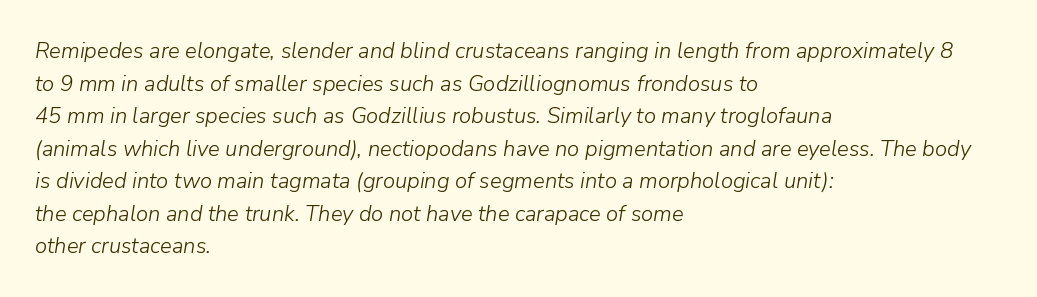
Would a proofreader flag this as italicized? Yes. The gap between lines stays unmarked. Ink coverage per letter is moderate at most. These lines are set flush left with a ragged right edge.
